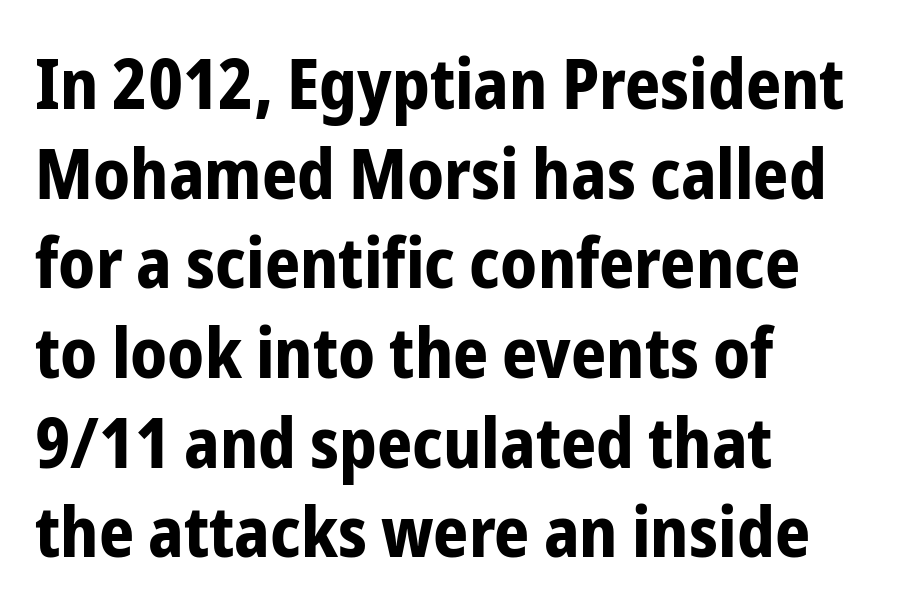
Letterform terminals end flat and unadorned throughout the passage. There is no visible air inserted between adjacent glyphs. Each letter keeps its own natural width here, so spacing adapts to shape. Vertical strokes here are truly vertical. Each row of text sits above clean, open space. Leading matches the norm, producing a regular column.
